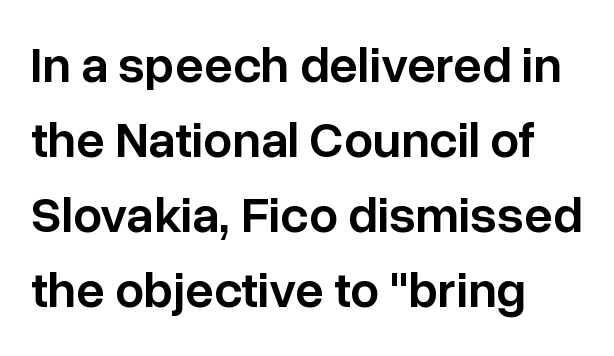
Q: Is the text bold? A: Semi-bold.
Q: Is the text italic (slanted)? A: No, it is upright.
Q: Is the typeface a serif or a sans-serif typeface? A: Sans-serif.
Q: Is the text underlined? A: No.
Q: How is the paragraph aligned? A: Left-aligned.
Q: Is the spacing between letters normal or unusually wide? A: Normal.
Q: Is the spacing between lines tight, normal or loose? A: Normal.
Q: Width (condensed, normal, or wide)? A: Normal.
Q: Stroke contrast? A: Low.
Q: x-height? A: Medium.
Q: Monospaced? A: No.
